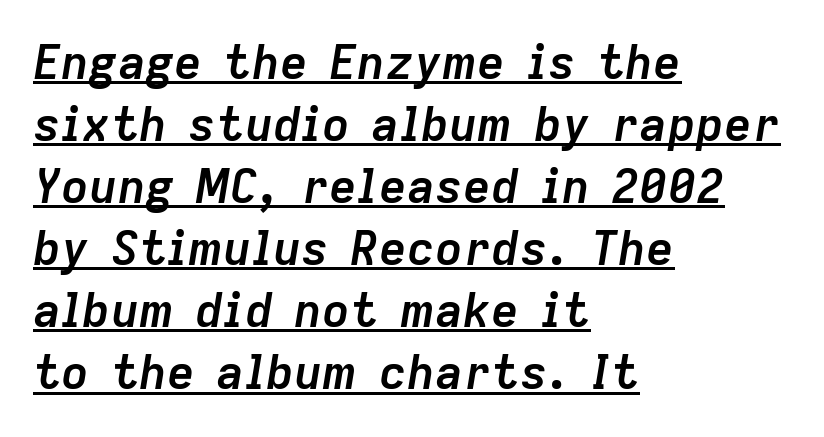
Horizontal bands of white between lines are of average thickness. The passage shown is underscored from start to finish. Observe the ordinary spacing: letters are neighbours, not strangers. Is the type bold? Yes — the strokes are clearly thick and heavy. The letters are slanted; this is an italic face. Short and long lines alike share a common starting point at left.
